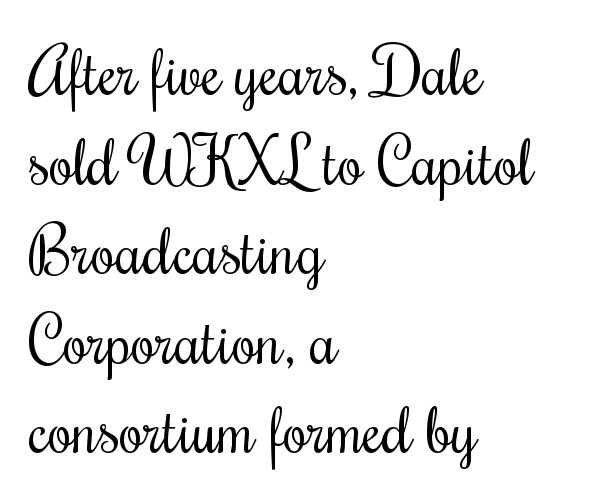
{"serif": "yes", "bold": "no", "weight": "regular", "width": "condensed", "stroke_contrast": "medium", "x_height": "small", "monospaced": "no", "underline": "no", "align": "left", "line_spacing": "normal", "line_spacing_ratio": 1.4, "letter_spacing": "normal", "letter_spacing_em": 0.0, "glyph_px": 64}
